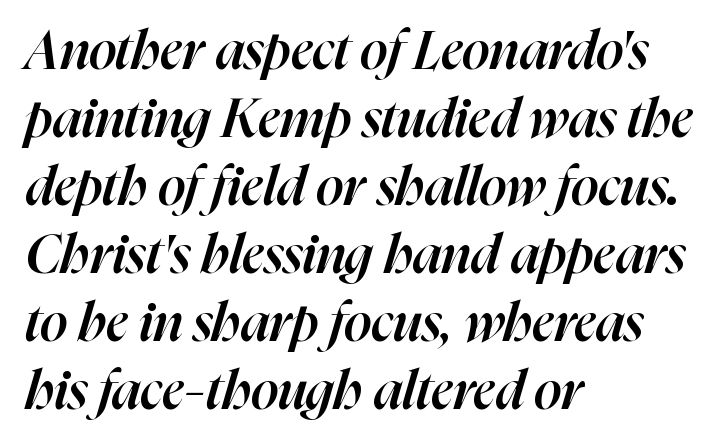
The image shows 54 px semibold type, italic (leaning right); set left-aligned, normal line spacing (1.26x), normal letter spacing, not underlined; high stroke contrast and a medium x-height.
